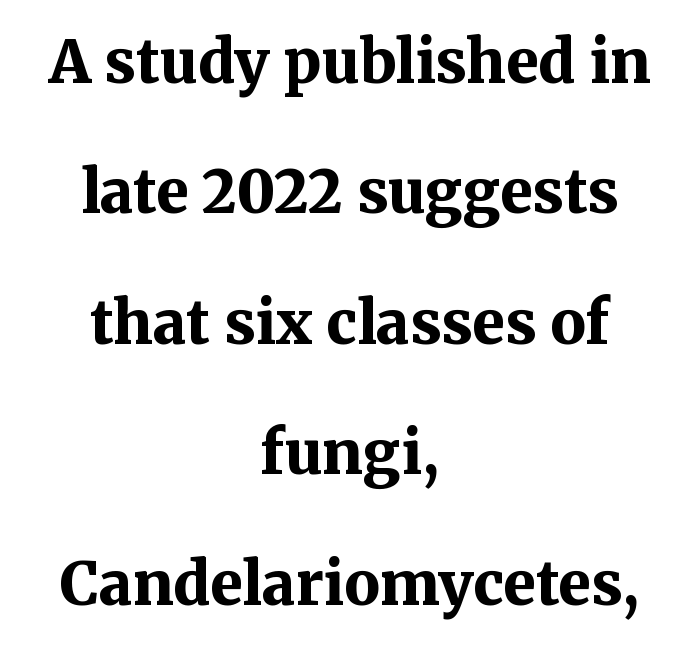
{"serif": "yes", "italic": "no", "bold": "yes", "weight": "bold", "width": "normal", "stroke_contrast": "medium", "x_height": "medium", "monospaced": "no", "underline": "no", "align": "center", "line_spacing": "loose", "line_spacing_ratio": 2.21, "letter_spacing": "normal", "letter_spacing_em": 0.0, "glyph_px": 59}
